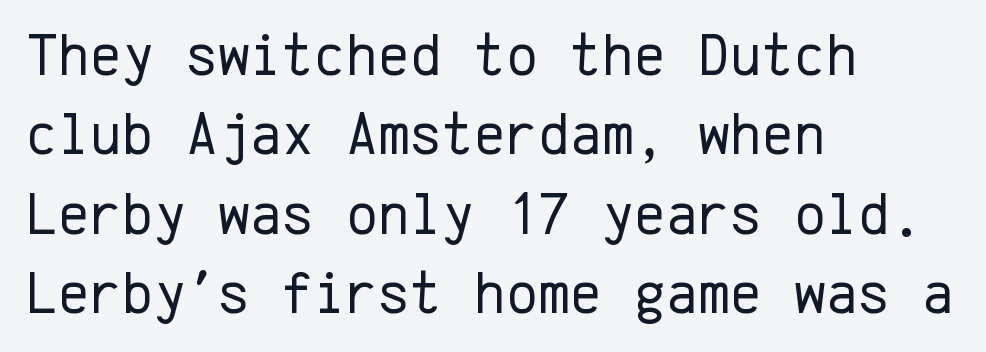
The image shows 61 px regular-weight sans-serif type, upright, monospaced; set left-aligned, normal line spacing (1.3x), normal letter spacing, not underlined; low stroke contrast and a medium x-height.
